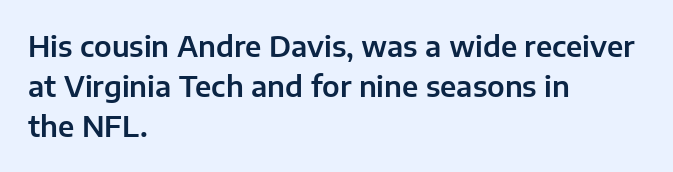
The image shows 28 px sans-serif type, upright; set left-aligned, normal line spacing (1.42x), normal letter spacing, not underlined; low stroke contrast and a medium x-height.
